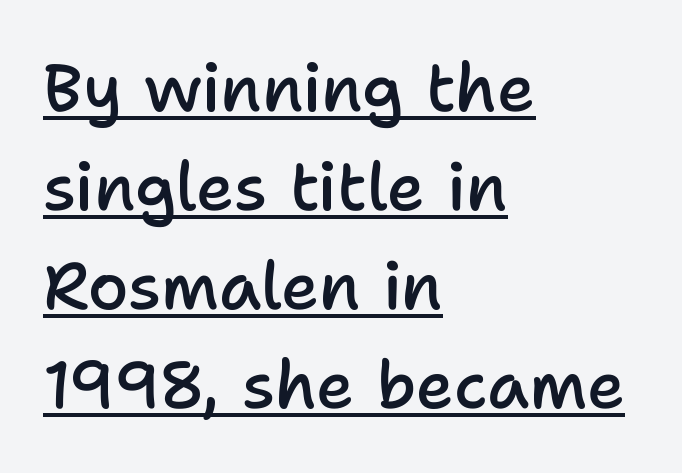
{"serif": "no", "italic": "no", "bold": "semi", "weight": "semibold", "width": "normal", "stroke_contrast": "low", "x_height": "medium", "monospaced": "no", "underline": "yes", "align": "left", "line_spacing": "normal", "line_spacing_ratio": 1.5, "letter_spacing": "normal", "letter_spacing_em": 0.0, "glyph_px": 66}
